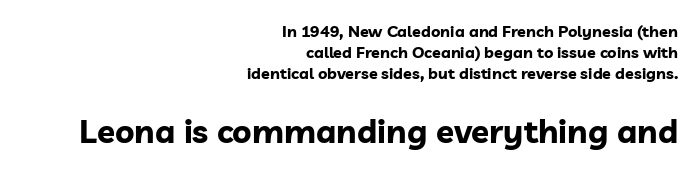
The letters in the lower block stand taller than those in the block above. Designer's note — italics off, roman on. Do the characters align in a grid? No, the font is proportional. The font is running at its bold setting. Students, observe: this is what conventionally led text looks like.
